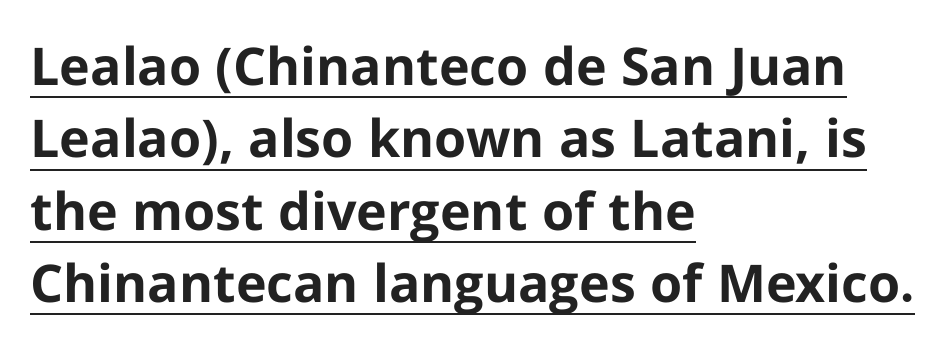
Q: Is the text bold? A: Yes.
Q: Is the text italic (slanted)? A: No, it is upright.
Q: Is the typeface a serif or a sans-serif typeface? A: Sans-serif.
Q: Is the text underlined? A: Yes.
Q: How is the paragraph aligned? A: Left-aligned.
Q: Is the spacing between letters normal or unusually wide? A: Normal.
Q: Is the spacing between lines tight, normal or loose? A: Normal.
Q: Width (condensed, normal, or wide)? A: Normal.
Q: Stroke contrast? A: Low.
Q: x-height? A: Medium.
Q: Monospaced? A: No.
